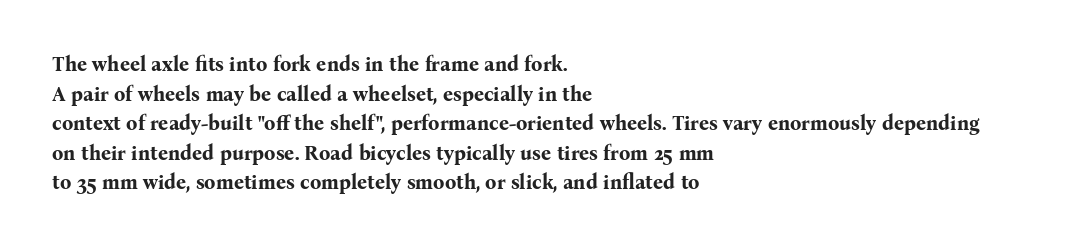
{"italic": "no", "bold": "yes", "underline": "no", "align": "left", "line_spacing": "normal", "line_spacing_ratio": 1.48, "letter_spacing": "normal", "letter_spacing_em": 0.0, "glyph_px": 20}
